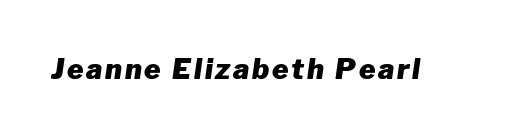
Q: Is the text bold? A: Yes.
Q: Is the text italic (slanted)? A: Yes, it leans right by about 8 degrees.
Q: Is the text underlined? A: No.
Q: Width (condensed, normal, or wide)? A: Normal.
Q: Stroke contrast? A: Low.
Q: x-height? A: Medium.
Q: Monospaced? A: No.
